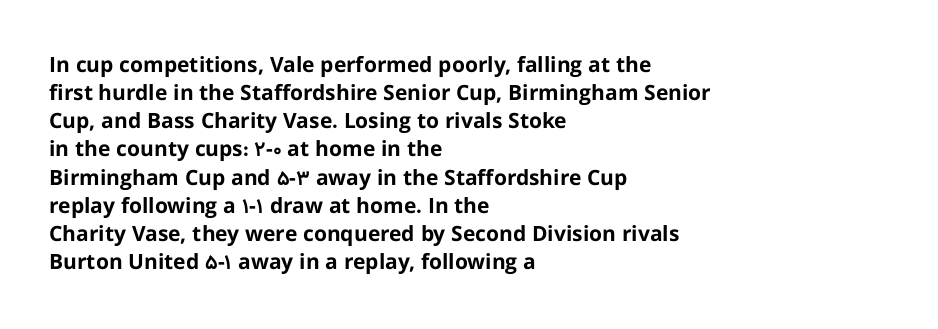
Q: Is the text bold? A: Yes.
Q: Is the text italic (slanted)? A: No, it is upright.
Q: Is the text underlined? A: No.
Q: How is the paragraph aligned? A: Left-aligned.
Q: Is the spacing between letters normal or unusually wide? A: Normal.
Q: Is the spacing between lines tight, normal or loose? A: Normal.
